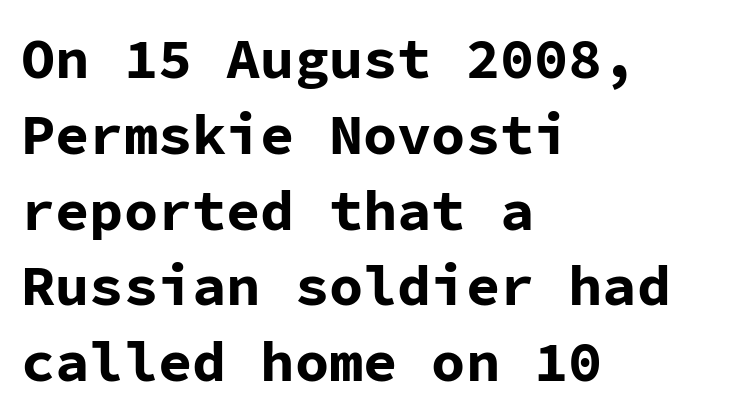
{"serif": "no", "italic": "no", "bold": "yes", "weight": "bold", "width": "normal", "stroke_contrast": "low", "x_height": "medium", "monospaced": "yes", "underline": "no", "align": "left", "line_spacing": "normal", "line_spacing_ratio": 1.33, "letter_spacing": "normal", "letter_spacing_em": 0.0, "glyph_px": 57}
